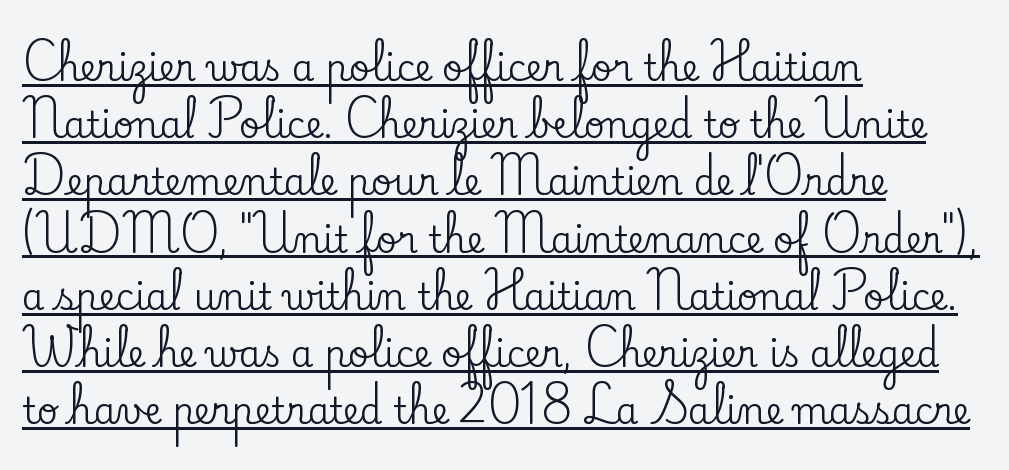
{"serif": "yes", "italic": "no", "width": "normal", "stroke_contrast": "low", "x_height": "small", "monospaced": "no", "underline": "yes", "align": "left", "line_spacing": "normal", "line_spacing_ratio": 1.59, "letter_spacing": "normal", "letter_spacing_em": 0.0, "glyph_px": 36}
